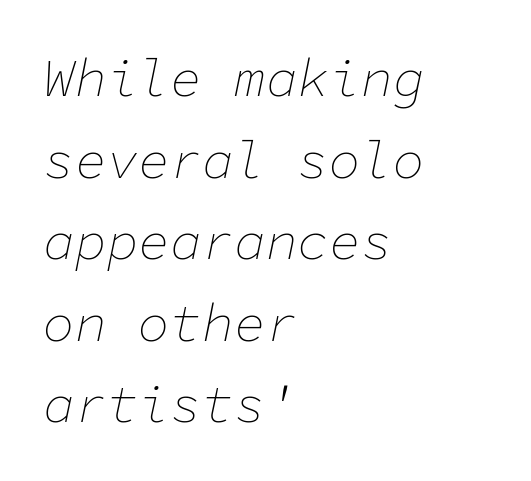
Q: Is the text bold? A: No.
Q: Is the text italic (slanted)? A: Yes, it leans right by about 11 degrees.
Q: Is the text underlined? A: No.
Q: How is the paragraph aligned? A: Left-aligned.
Q: Is the spacing between letters normal or unusually wide? A: Normal.
Q: Is the spacing between lines tight, normal or loose? A: Normal.
Q: Width (condensed, normal, or wide)? A: Normal.
Q: Stroke contrast? A: Low.
Q: x-height? A: Medium.
Q: Monospaced? A: Yes.
